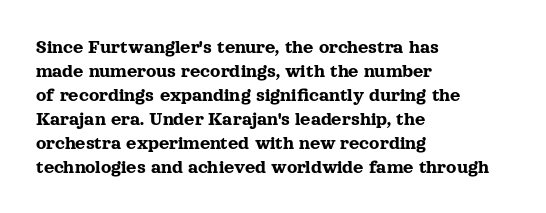
Q: Is the text italic (slanted)? A: No, it is upright.
Q: Is the text underlined? A: No.
Q: How is the paragraph aligned? A: Left-aligned.
Q: Is the spacing between letters normal or unusually wide? A: Normal.
